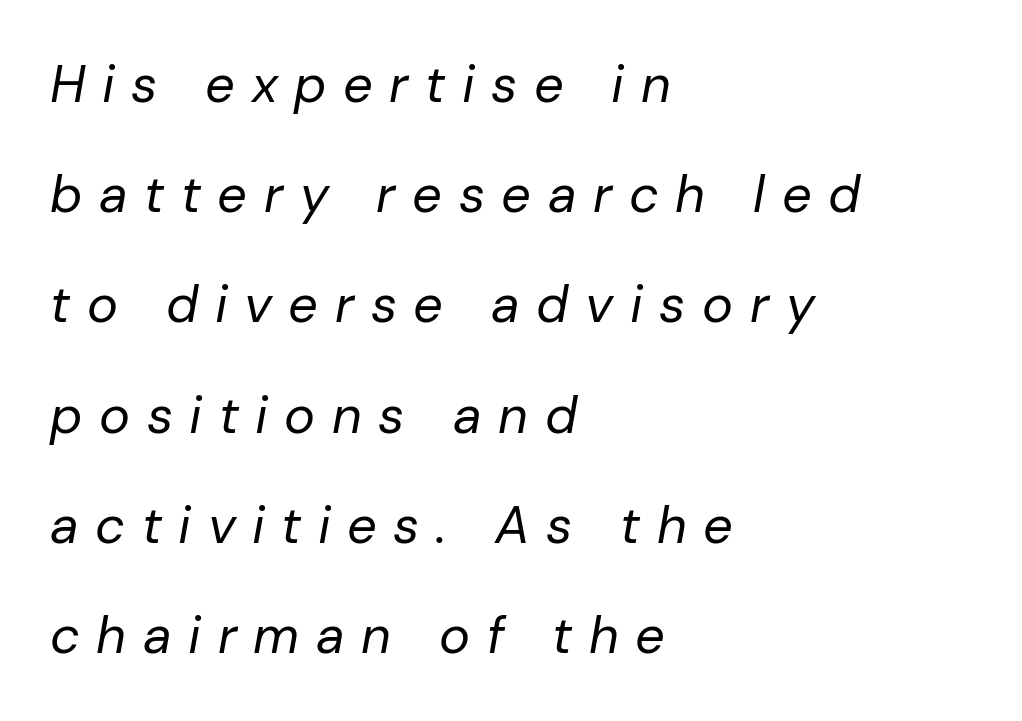
The image shows 52 px regular-weight type, italic (leaning right); set left-aligned, loose line spacing (2.12x), unusually wide letter spacing (+0.32 em), not underlined; low stroke contrast and a medium x-height.
